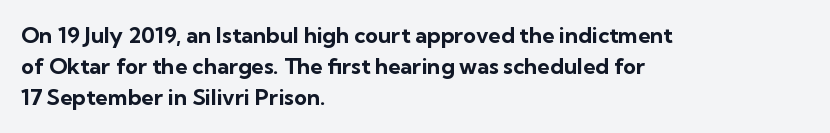
{"italic": "no", "bold": "yes", "underline": "no", "align": "left", "line_spacing": "normal", "line_spacing_ratio": 1.42, "letter_spacing": "normal", "letter_spacing_em": 0.0, "glyph_px": 22}
